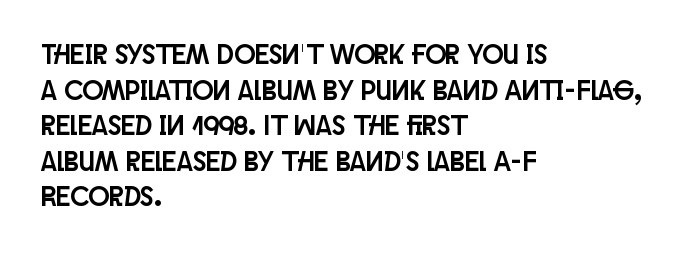
Q: Is the text italic (slanted)? A: No, it is upright.
Q: Is the typeface a serif or a sans-serif typeface? A: Sans-serif.
Q: Is the text underlined? A: No.
Q: How is the paragraph aligned? A: Left-aligned.
Q: Is the spacing between letters normal or unusually wide? A: Normal.
Q: Is the spacing between lines tight, normal or loose? A: Normal.
Q: Width (condensed, normal, or wide)? A: Condensed.
Q: Stroke contrast? A: Low.
Q: x-height? A: Large.
Q: Monospaced? A: No.
